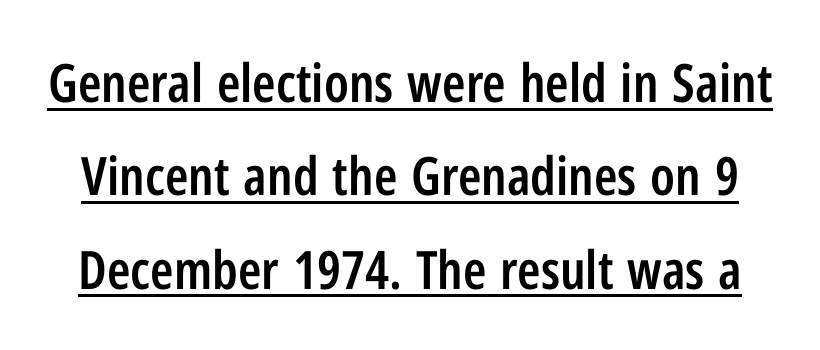
{"serif": "no", "italic": "no", "bold": "semi", "weight": "semibold", "width": "condensed", "stroke_contrast": "low", "x_height": "medium", "monospaced": "no", "underline": "yes", "line_spacing_ratio": 1.76, "letter_spacing": "normal", "letter_spacing_em": 0.0, "glyph_px": 53}
